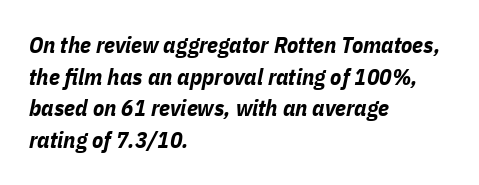
Strokes here are thick enough to call this a true bold. Rule under the text: the space is simply empty. Students, note that the glyphs here touch the page at normal intervals. Short and long lines alike share a common starting point at left.
